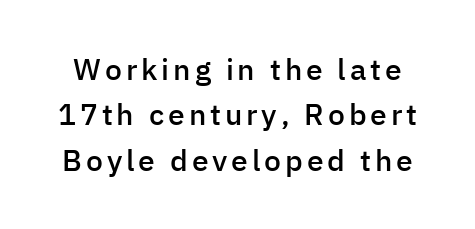
Q: Is the text bold? A: Semi-bold.
Q: Is the text italic (slanted)? A: No, it is upright.
Q: Is the typeface a serif or a sans-serif typeface? A: Sans-serif.
Q: Is the text underlined? A: No.
Q: Is the spacing between lines tight, normal or loose? A: Normal.
Q: Width (condensed, normal, or wide)? A: Normal.
Q: Stroke contrast? A: Low.
Q: x-height? A: Medium.
Q: Monospaced? A: No.
